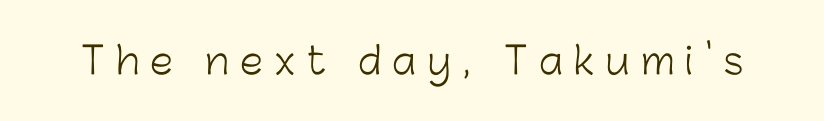
Character widths vary here, with narrow letters taking less room than wide ones. The typesetting does not lean heavy: it is not bold. This rendering widens character spacing well past its baseline value. Words float on clear page, feet unadorned. Regarding serifs, this sample does without them.
